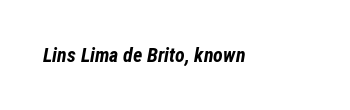
The image shows 20 px bold type, italic (leaning right); set normal letter spacing, not underlined.
